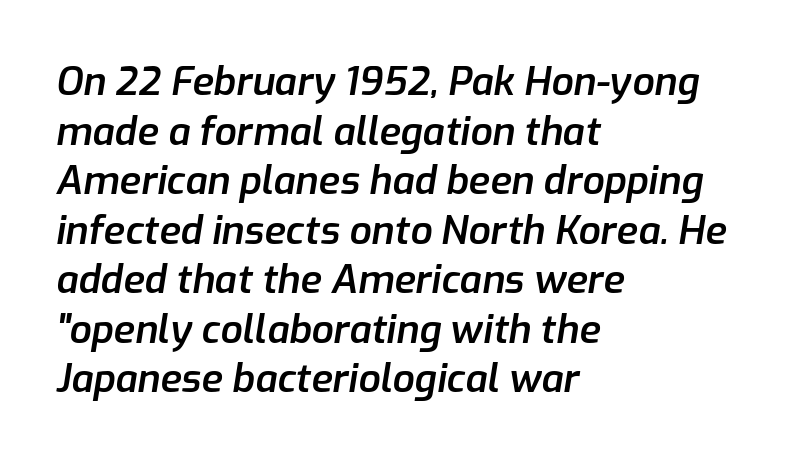
Q: Is the text bold? A: Semi-bold.
Q: Is the text italic (slanted)? A: Yes, it leans right by about 9 degrees.
Q: Is the text underlined? A: No.
Q: How is the paragraph aligned? A: Left-aligned.
Q: Is the spacing between letters normal or unusually wide? A: Normal.
Q: Is the spacing between lines tight, normal or loose? A: Normal.
Q: Width (condensed, normal, or wide)? A: Normal.
Q: Stroke contrast? A: Low.
Q: x-height? A: Medium.
Q: Monospaced? A: No.
